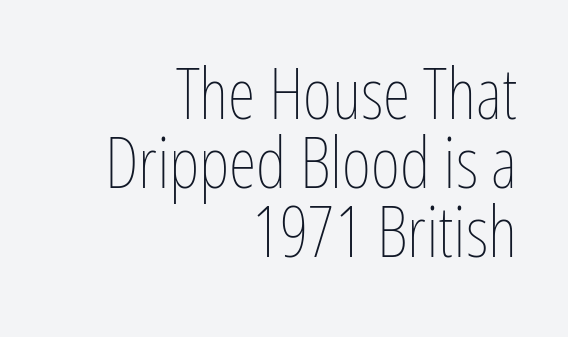
{"italic": "no", "bold": "no", "weight": "thin", "width": "condensed", "stroke_contrast": "low", "x_height": "medium", "monospaced": "no", "underline": "no", "align": "right", "line_spacing": "tight", "line_spacing_ratio": 0.97, "letter_spacing": "normal", "letter_spacing_em": 0.0, "glyph_px": 71}
